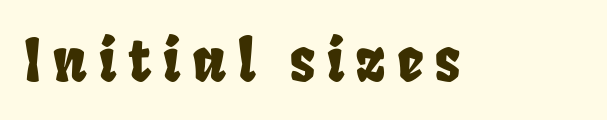
The image shows 58 px condensed sans-serif type; set unusually wide letter spacing (+0.2 em), not underlined; low stroke contrast and a large x-height.
